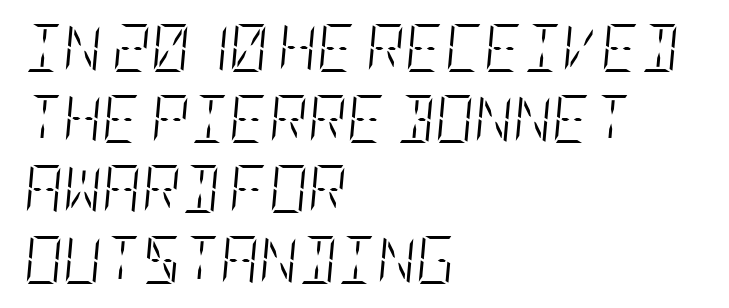
Does the leading feel generous? No, just average. Which margin do the lines hug? The left one — the right edge is uneven. Inter-character spacing is left at the font's built-in metrics. This reads as an unemphasized weight, regular at the heaviest. Compared with ordinary roman type, these characters are visibly tilted.
